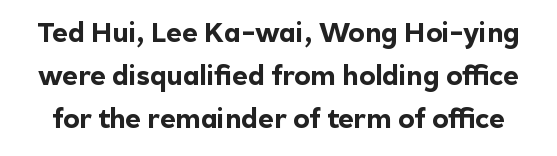
{"italic": "no", "bold": "yes", "underline": "no", "line_spacing": "normal", "line_spacing_ratio": 1.59, "letter_spacing": "normal", "letter_spacing_em": 0.0, "glyph_px": 27}
